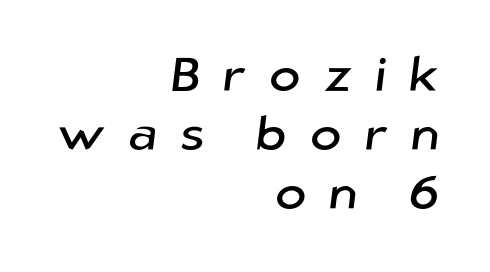
The image shows 48 px sans-serif type; set right-aligned, line spacing 1.23x, unusually wide letter spacing (+0.46 em), not underlined; low stroke contrast and a medium x-height.
